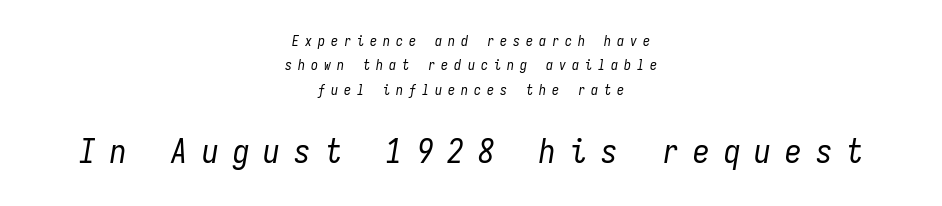
The image shows 33 px regular-weight, condensed type, italic (leaning right), monospaced; set centered, line spacing 1.74x, unusually wide letter spacing (+0.43 em), not underlined; the second (bottom) block is 2.36x larger; low stroke contrast and a medium x-height.
